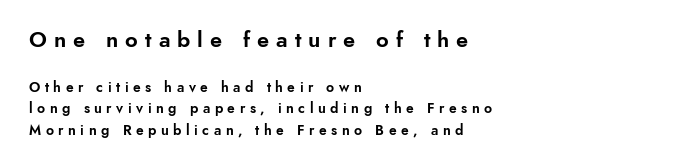
The image shows 22 px text type, upright; set left-aligned, normal line spacing (1.52x), unusually wide letter spacing (+0.32 em), not underlined; the first (top) block is 1.57x larger.
